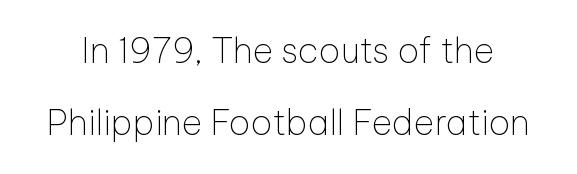
The image shows 35 px thin sans-serif type, upright; set loose line spacing (2.06x), normal letter spacing, not underlined; low stroke contrast and a medium x-height.
